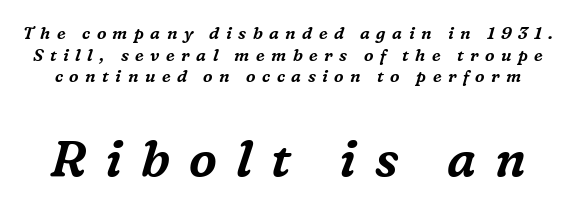
You get the small type first, then a jump to larger type. Observe the serifs anchoring each vertical stroke in this sample. Unmarked baselines from the first word to the last. The gaps between neighbouring characters are conspicuously large.
